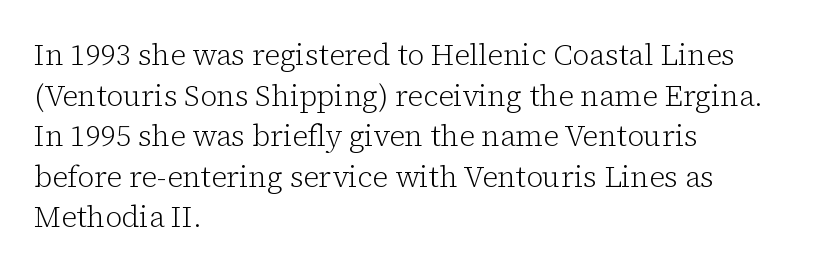
The image shows 29 px light serif type, upright; set left-aligned, normal line spacing (1.4x), normal letter spacing, not underlined; low stroke contrast and a medium x-height.
